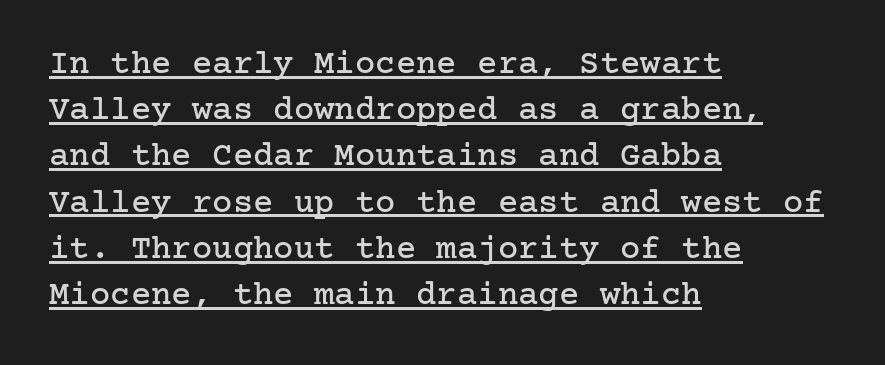
Q: Is the text italic (slanted)? A: No, it is upright.
Q: Is the typeface a serif or a sans-serif typeface? A: Serif.
Q: Is the text underlined? A: Yes.
Q: How is the paragraph aligned? A: Left-aligned.
Q: Is the spacing between letters normal or unusually wide? A: Normal.
Q: Is the spacing between lines tight, normal or loose? A: Normal.
Q: Width (condensed, normal, or wide)? A: Normal.
Q: Stroke contrast? A: Low.
Q: x-height? A: Medium.
